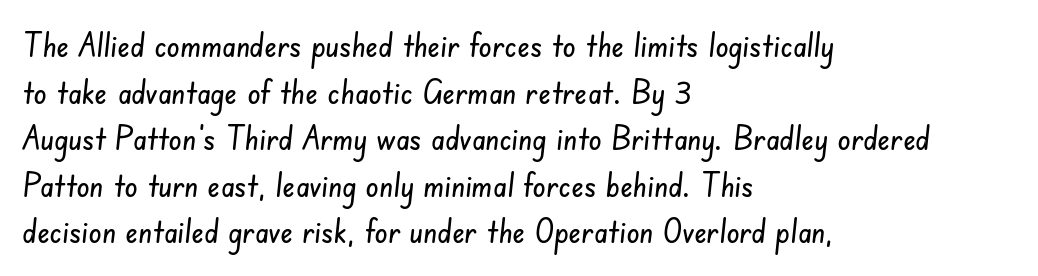
The image shows 33 px condensed sans-serif type; set left-aligned, normal line spacing (1.41x), normal letter spacing, not underlined; low stroke contrast and a small x-height.
